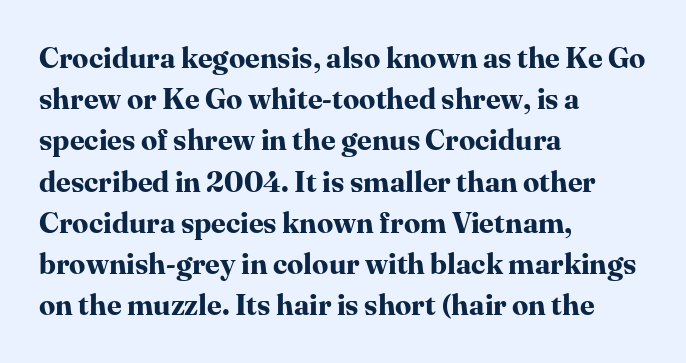
{"serif": "yes", "italic": "no", "bold": "yes", "weight": "bold", "width": "normal", "stroke_contrast": "high", "x_height": "medium", "monospaced": "no", "underline": "no", "align": "left", "line_spacing": "normal", "line_spacing_ratio": 1.42, "letter_spacing": "normal", "letter_spacing_em": 0.0, "glyph_px": 29}
